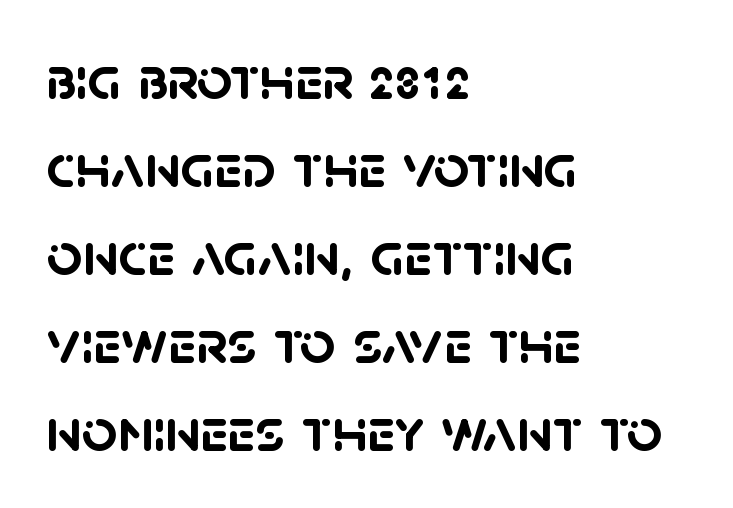
Q: Is the text bold? A: Yes.
Q: Is the typeface a serif or a sans-serif typeface? A: Sans-serif.
Q: Is the text underlined? A: No.
Q: How is the paragraph aligned? A: Left-aligned.
Q: Is the spacing between letters normal or unusually wide? A: Normal.
Q: Is the spacing between lines tight, normal or loose? A: Normal.
Q: Width (condensed, normal, or wide)? A: Normal.
Q: Stroke contrast? A: Low.
Q: x-height? A: Large.
Q: Monospaced? A: No.
